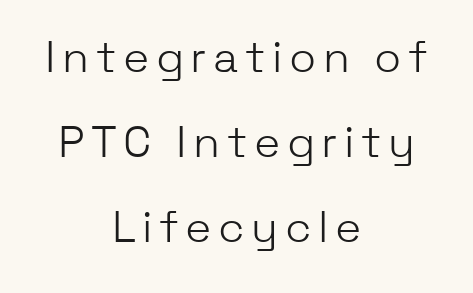
This reads as an unemphasized weight, regular at the heaviest. A typesetter would call this proportional, since set widths differ per character. Unlike a traditional serif, this face leaves its strokes unadorned. The area under the type is left untouched.
